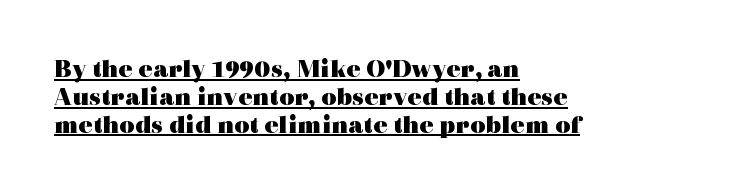
{"italic": "no", "bold": "yes", "underline": "yes", "align": "left", "line_spacing": "tight", "line_spacing_ratio": 1.07, "letter_spacing": "normal", "letter_spacing_em": 0.0, "glyph_px": 26}
